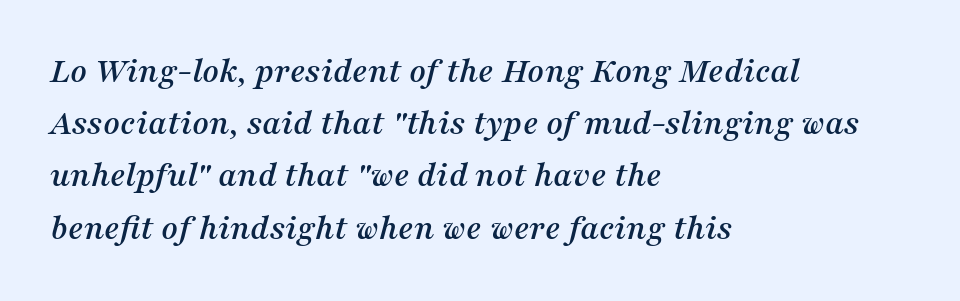
Q: Is the text italic (slanted)? A: Yes, it leans right by about 16 degrees.
Q: Is the typeface a serif or a sans-serif typeface? A: Serif.
Q: Is the text underlined? A: No.
Q: How is the paragraph aligned? A: Left-aligned.
Q: Is the spacing between letters normal or unusually wide? A: Normal.
Q: Is the spacing between lines tight, normal or loose? A: Normal.
Q: Width (condensed, normal, or wide)? A: Normal.
Q: Stroke contrast? A: Medium.
Q: x-height? A: Medium.
Q: Monospaced? A: No.
